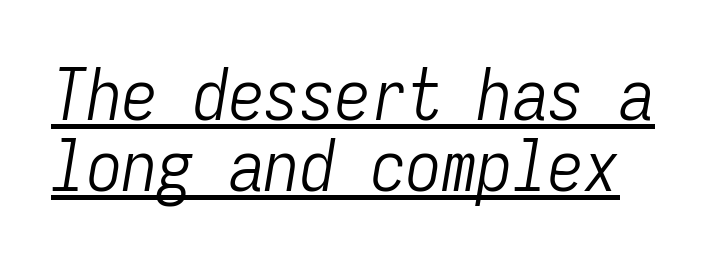
{"italic": "yes", "lean": "right", "slant_degrees": 9, "bold": "no", "weight": "light", "width": "condensed", "stroke_contrast": "low", "x_height": "medium", "monospaced": "yes", "underline": "yes", "line_spacing": "tight", "line_spacing_ratio": 1.0, "letter_spacing": "normal", "letter_spacing_em": 0.0, "glyph_px": 71}
